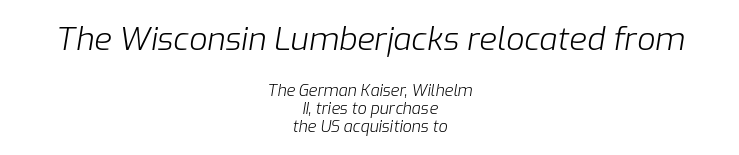
The image shows 32 px light type, italic (leaning right); set centered, tight line spacing (1.13x), normal letter spacing, not underlined; the first (top) block is 2.0x larger; low stroke contrast and a medium x-height.
